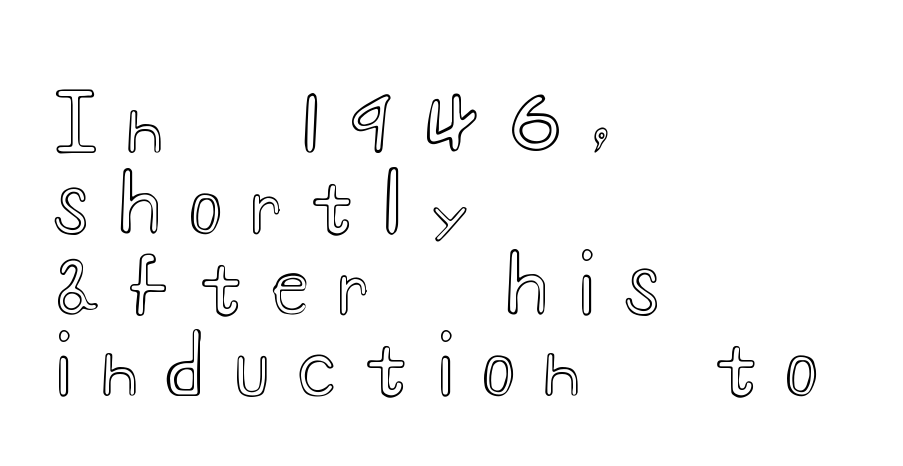
{"italic": "no", "width": "wide", "x_height": "small", "monospaced": "no", "underline": "no", "align": "left", "line_spacing": "tight", "line_spacing_ratio": 1.04, "letter_spacing": "wide", "letter_spacing_em": 0.37, "glyph_px": 78}
